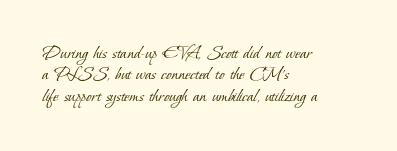
{"bold": "no", "underline": "no", "align": "left", "line_spacing": "tight", "line_spacing_ratio": 1.07, "letter_spacing": "normal", "letter_spacing_em": 0.0, "glyph_px": 20}
